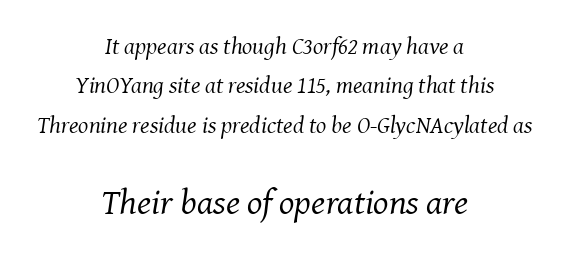
The image shows 36 px regular-weight serif type, italic (leaning right); set centered, normal line spacing (1.64x), normal letter spacing, not underlined; the second (bottom) block is 1.5x larger; medium stroke contrast and a medium x-height.
